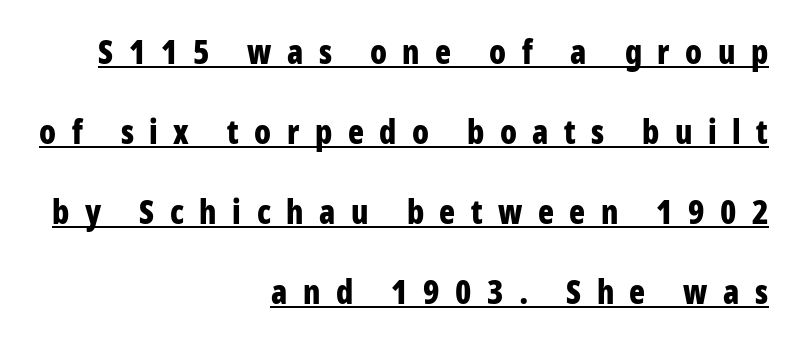
The image shows 33 px bold, condensed sans-serif type, upright; set right-aligned, loose line spacing (2.42x), unusually wide letter spacing (+0.47 em), underlined; low stroke contrast and a medium x-height.
